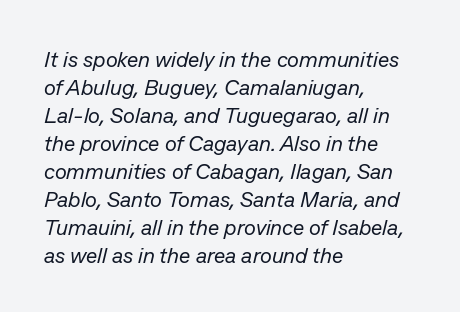
{"italic": "yes", "lean": "right", "slant_degrees": 13, "bold": "no", "underline": "no", "align": "left", "line_spacing": "normal", "line_spacing_ratio": 1.27, "letter_spacing": "normal", "letter_spacing_em": 0.0, "glyph_px": 22}
